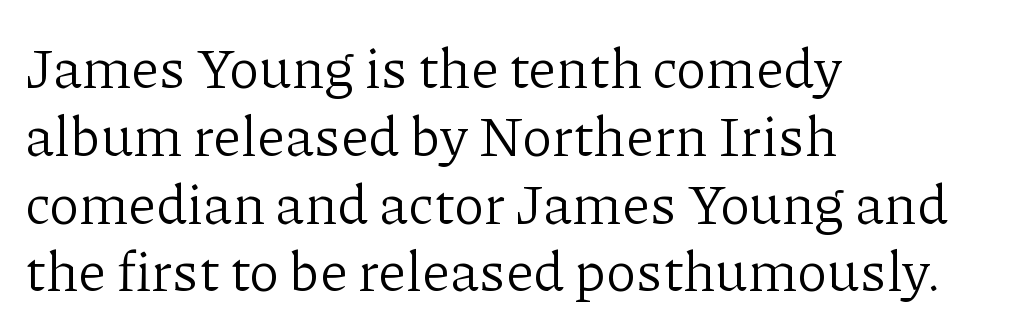
Q: Is the text bold? A: No.
Q: Is the text italic (slanted)? A: No, it is upright.
Q: Is the typeface a serif or a sans-serif typeface? A: Serif.
Q: Is the text underlined? A: No.
Q: How is the paragraph aligned? A: Left-aligned.
Q: Is the spacing between letters normal or unusually wide? A: Normal.
Q: Width (condensed, normal, or wide)? A: Normal.
Q: Stroke contrast? A: Low.
Q: x-height? A: Medium.
Q: Monospaced? A: No.
